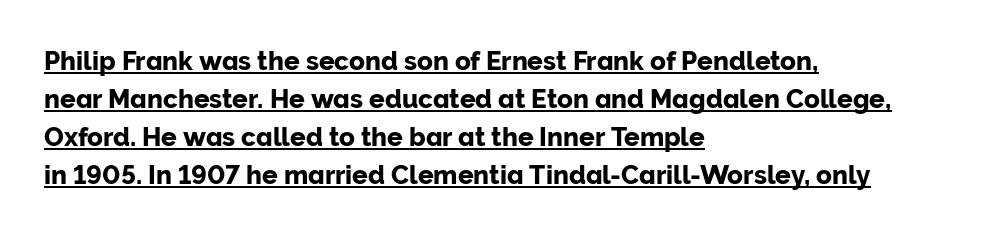
Q: Is the text italic (slanted)? A: No, it is upright.
Q: Is the text underlined? A: Yes.
Q: How is the paragraph aligned? A: Left-aligned.
Q: Is the spacing between letters normal or unusually wide? A: Normal.
Q: Is the spacing between lines tight, normal or loose? A: Normal.
